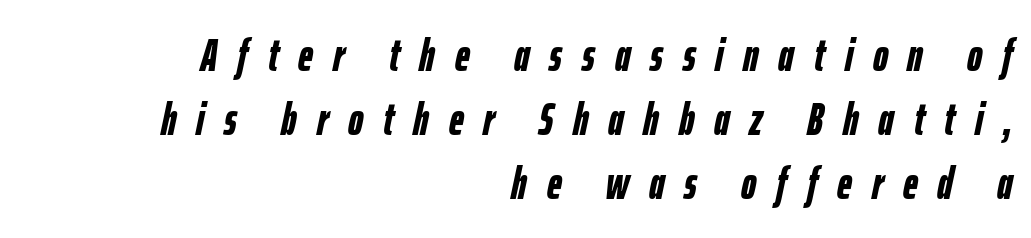
{"italic": "yes", "lean": "right", "slant_degrees": 12, "bold": "yes", "weight": "semibold", "width": "condensed", "stroke_contrast": "low", "x_height": "medium", "monospaced": "no", "underline": "no", "align": "right", "line_spacing": "normal", "line_spacing_ratio": 1.39, "letter_spacing": "wide", "letter_spacing_em": 0.43, "glyph_px": 46}
